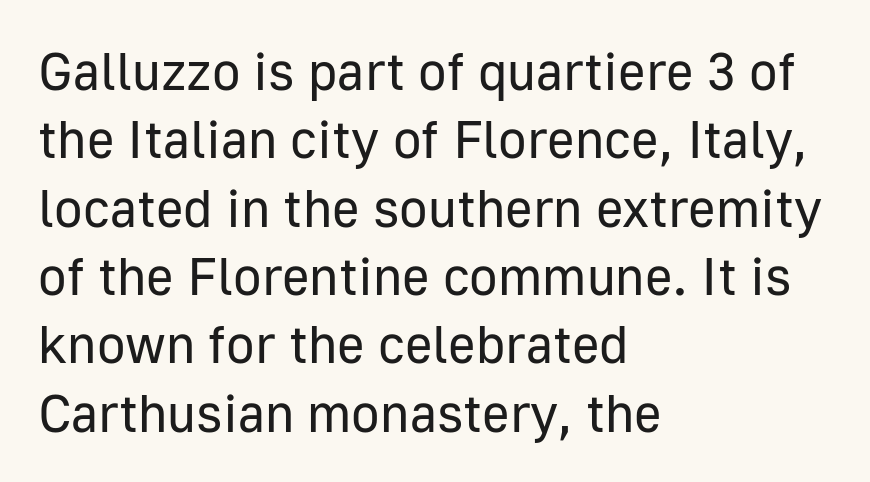
Q: Is the text bold? A: No.
Q: Is the text italic (slanted)? A: No, it is upright.
Q: Is the typeface a serif or a sans-serif typeface? A: Sans-serif.
Q: Is the text underlined? A: No.
Q: How is the paragraph aligned? A: Left-aligned.
Q: Is the spacing between letters normal or unusually wide? A: Normal.
Q: Is the spacing between lines tight, normal or loose? A: Normal.
Q: Width (condensed, normal, or wide)? A: Normal.
Q: Stroke contrast? A: Low.
Q: x-height? A: Medium.
Q: Monospaced? A: No.
